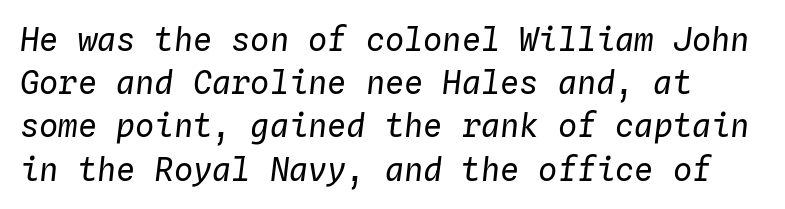
The image shows 32 px regular-weight type, italic (leaning right), monospaced; set normal line spacing (1.35x), normal letter spacing, not underlined; low stroke contrast and a medium x-height.
